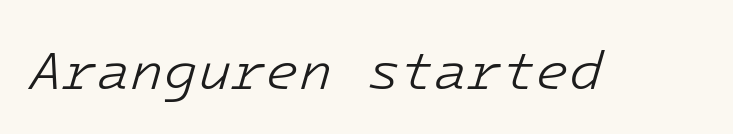
{"italic": "yes", "lean": "right", "slant_degrees": 16, "bold": "no", "weight": "light", "width": "normal", "stroke_contrast": "low", "x_height": "medium", "underline": "no", "letter_spacing": "normal", "letter_spacing_em": 0.0, "glyph_px": 55}
